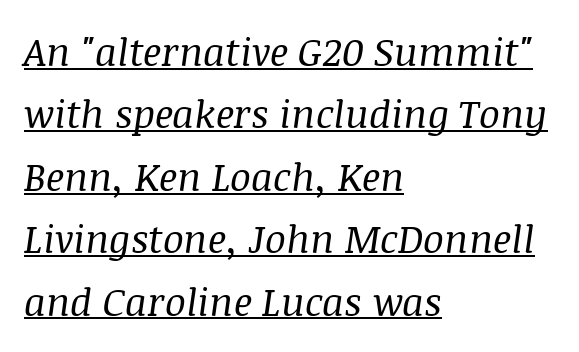
The image shows 39 px regular-weight serif type, italic (leaning right); set left-aligned, normal line spacing (1.6x), normal letter spacing, underlined; medium stroke contrast and a large x-height.
